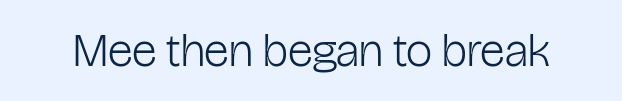
The image shows 47 px light, condensed sans-serif type, upright; set normal letter spacing, not underlined; low stroke contrast and a medium x-height.
